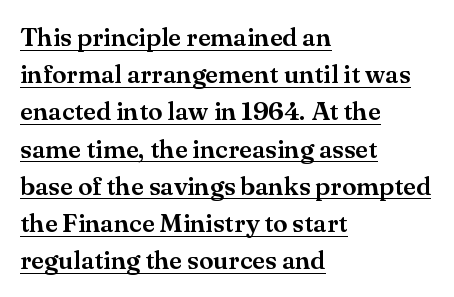
You can see a thin bar hugging the bottom of the glyphs. No italicization has been applied; the sample stays upright. You could call the tracking neutral — neither tight nor loose. The ragged edge is on the right, which tells us the setting is flush left. The rows are spaced the way most documents space them.
